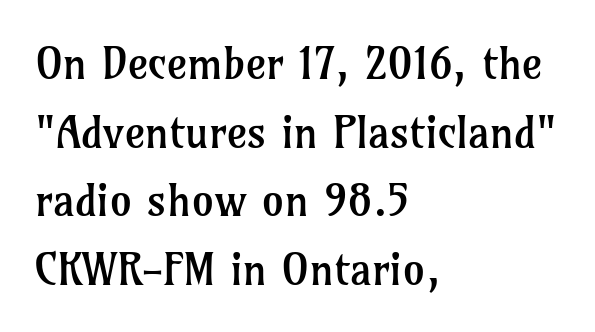
{"serif": "yes", "italic": "no", "bold": "no", "weight": "regular", "width": "normal", "stroke_contrast": "low", "x_height": "medium", "monospaced": "no", "underline": "no", "align": "left", "line_spacing": "normal", "line_spacing_ratio": 1.56, "letter_spacing": "normal", "letter_spacing_em": 0.0, "glyph_px": 44}
